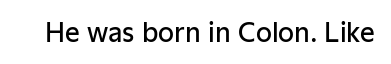
The image shows 26 px text type, upright; set normal letter spacing, not underlined.
